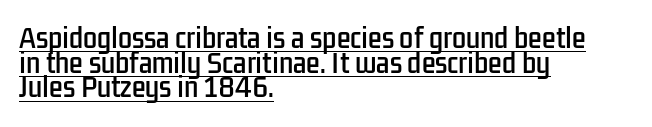
The image shows 25 px text type, upright; set left-aligned, tight line spacing (0.99x), normal letter spacing, underlined.
